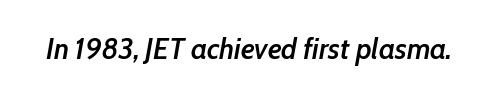
{"italic": "yes", "lean": "right", "slant_degrees": 10, "bold": "semi", "weight": "semibold", "width": "condensed", "stroke_contrast": "low", "x_height": "medium", "monospaced": "no", "underline": "no", "letter_spacing": "normal", "letter_spacing_em": 0.0, "glyph_px": 30}
